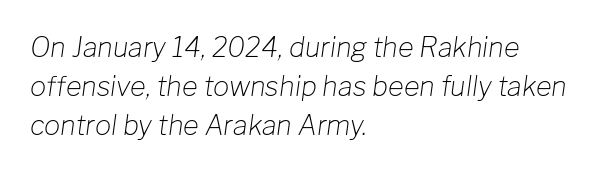
These lines are set flush left with a ragged right edge. Evenly set lines give the paragraph a standard silhouette. Characters are canted at an angle relative to the baseline's perpendicular. The face used here is rendered with its standard letterfit. Glance below the letters and you will spot only blank space.
